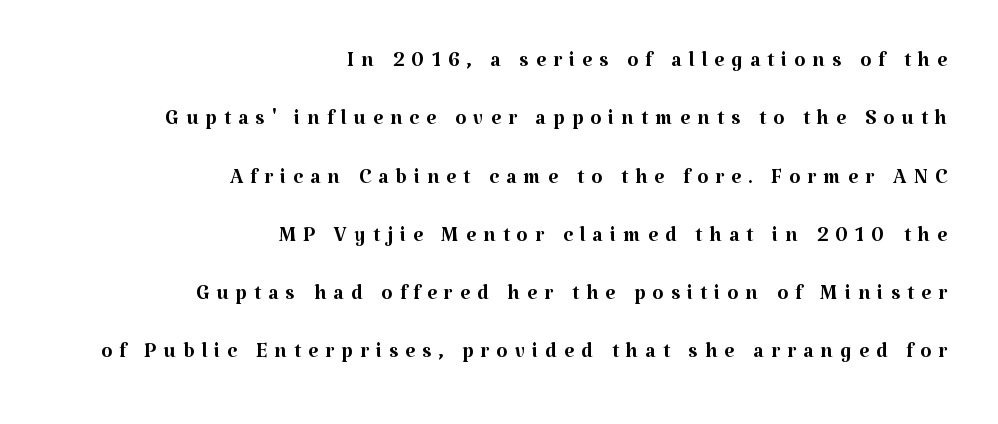
Q: Is the text bold? A: No.
Q: Is the text italic (slanted)? A: No, it is upright.
Q: Is the typeface a serif or a sans-serif typeface? A: Serif.
Q: Is the text underlined? A: No.
Q: How is the paragraph aligned? A: Right-aligned.
Q: Is the spacing between letters normal or unusually wide? A: Unusually wide.
Q: Is the spacing between lines tight, normal or loose? A: Loose.
Q: Width (condensed, normal, or wide)? A: Normal.
Q: Stroke contrast? A: Medium.
Q: x-height? A: Medium.
Q: Monospaced? A: No.
